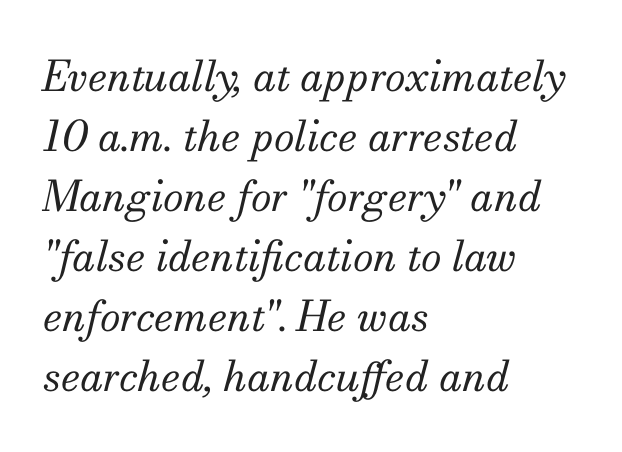
The ragged edge is on the right, which tells us the setting is flush left. Note: serifs present on the glyphs. How are the letters spaced? Ordinarily, with no added tracking. The gap between lines stays unmarked.
